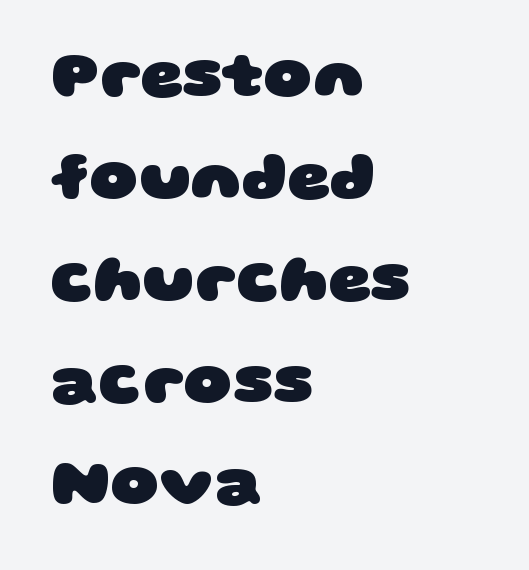
Q: Is the text bold? A: Yes.
Q: Is the typeface a serif or a sans-serif typeface? A: Sans-serif.
Q: Is the text underlined? A: No.
Q: How is the paragraph aligned? A: Left-aligned.
Q: Is the spacing between letters normal or unusually wide? A: Normal.
Q: Is the spacing between lines tight, normal or loose? A: Normal.
Q: Width (condensed, normal, or wide)? A: Wide.
Q: Stroke contrast? A: Low.
Q: x-height? A: Large.
Q: Monospaced? A: No.
